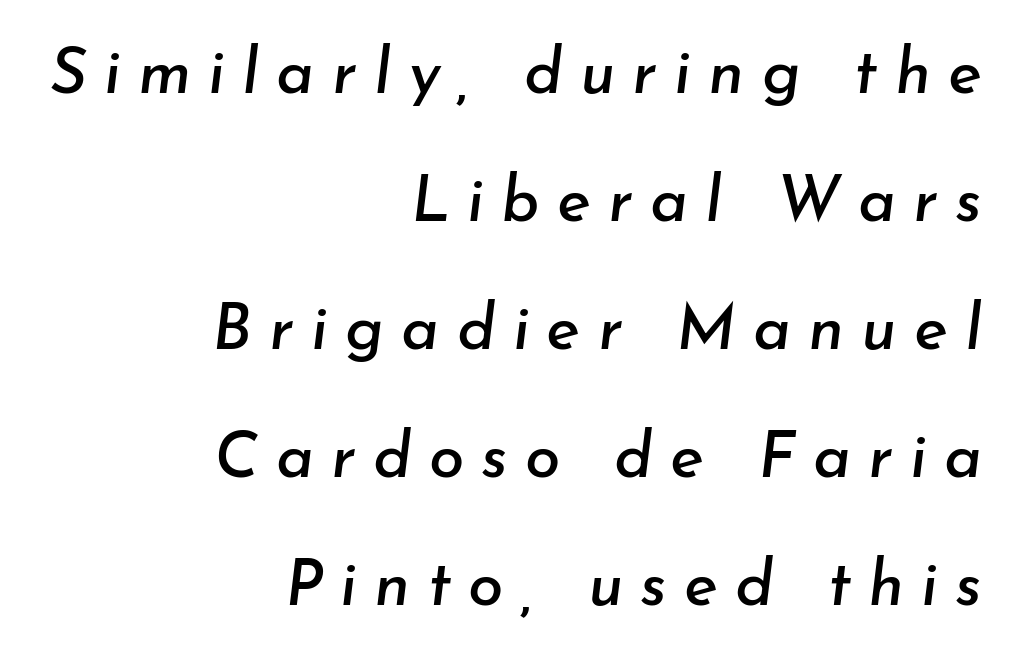
The rendering uses a large line-height, opening up the rows. It's the slanting kind of type. Between one letter and the next there's a generous, obvious gap. Anything drawn beneath the words? Only blank space.
